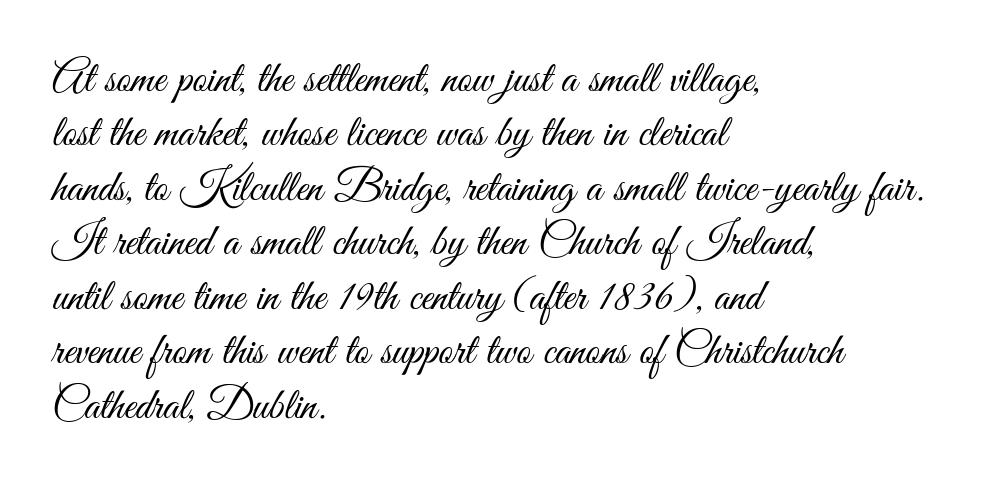
Q: Is the text bold? A: No.
Q: Is the text italic (slanted)? A: Yes.
Q: Is the typeface a serif or a sans-serif typeface? A: Sans-serif.
Q: Is the text underlined? A: No.
Q: How is the paragraph aligned? A: Left-aligned.
Q: Is the spacing between letters normal or unusually wide? A: Normal.
Q: Width (condensed, normal, or wide)? A: Condensed.
Q: Stroke contrast? A: Medium.
Q: x-height? A: Small.
Q: Monospaced? A: No.
